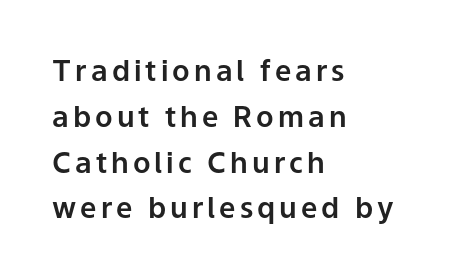
{"serif": "no", "italic": "no", "width": "normal", "stroke_contrast": "low", "x_height": "medium", "monospaced": "no", "underline": "no", "align": "left", "line_spacing": "normal", "line_spacing_ratio": 1.58, "glyph_px": 29}
